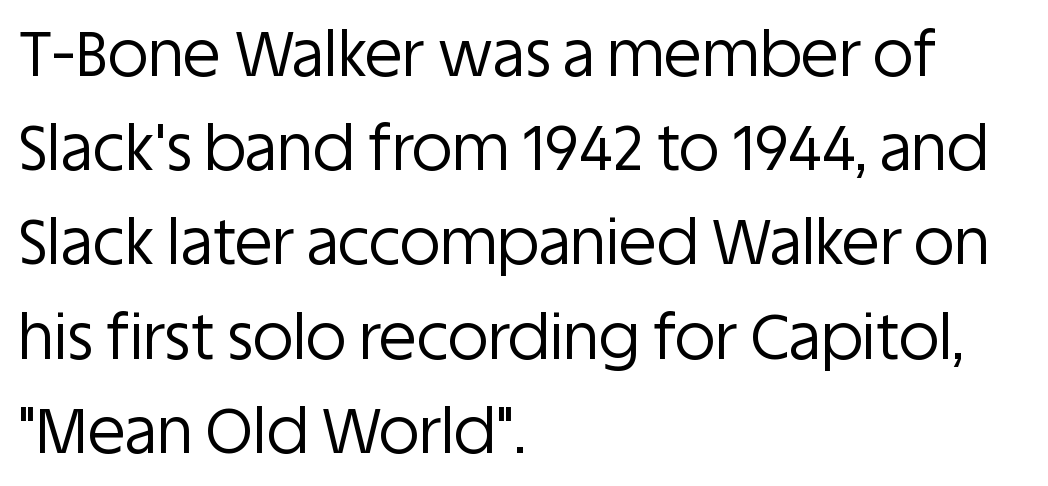
The typeface chosen for these lines omits serifs. The letterforms sit shoulder to shoulder at normal distance. These lines are rendered in a variable-pitch font. Glance below the letters and you will spot only blank space. The paragraph has a hard left edge and a soft right edge.
